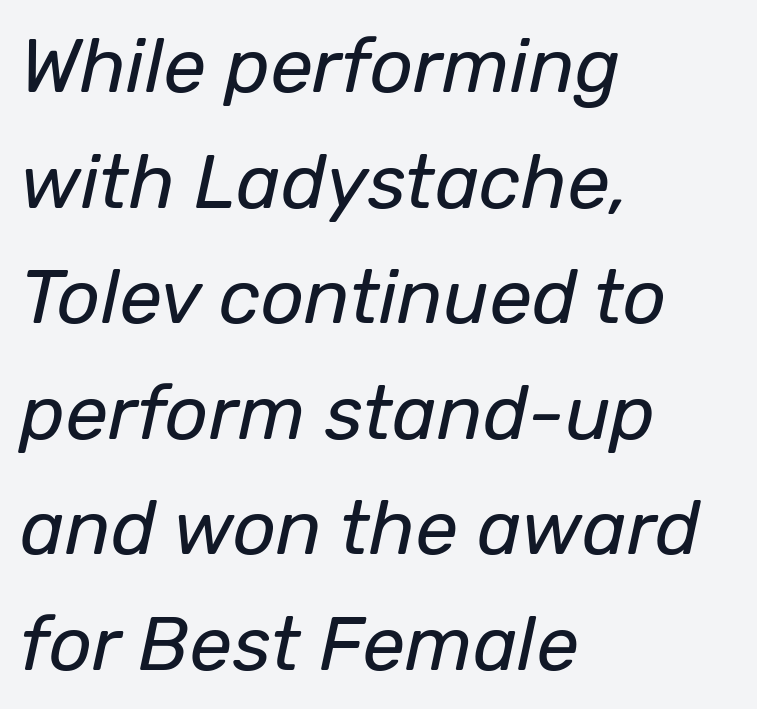
If you drew a line through each stem, it would be angled. The letterforms sit shoulder to shoulder at normal distance. Line starts are locked; line ends wander. Line spacing here is normal. Is this a fixed-width face? No — the glyphs have proportional, varying widths. Underlining? Definitely not there.
